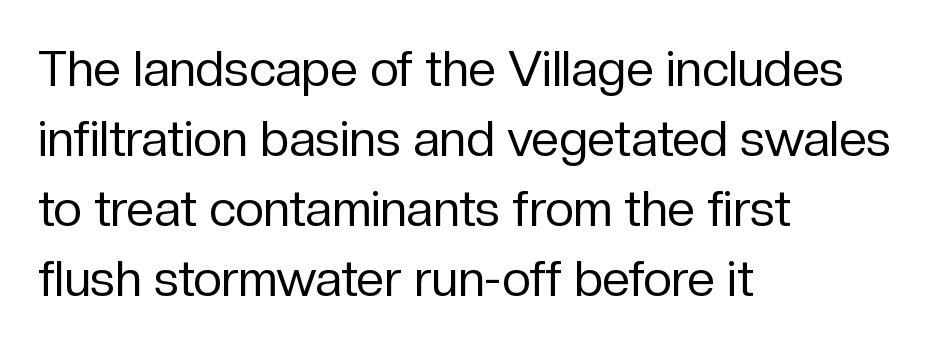
Serifs: no, the terminals of the letterforms are clean. Check the space under the baseline: it is left empty. Unbolded letterforms with no extra heft. Students, observe: this is what conventionally led text looks like. These lines are rendered in a variable-pitch font. A typesetter would call this zero additional tracking.
